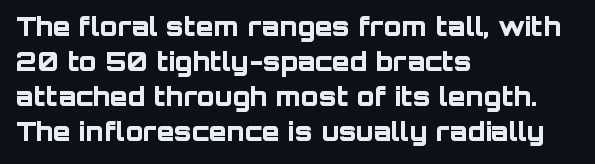
Q: Is the text bold? A: Yes.
Q: Is the text italic (slanted)? A: No, it is upright.
Q: Is the text underlined? A: No.
Q: How is the paragraph aligned? A: Left-aligned.
Q: Is the spacing between letters normal or unusually wide? A: Normal.
Q: Is the spacing between lines tight, normal or loose? A: Normal.
